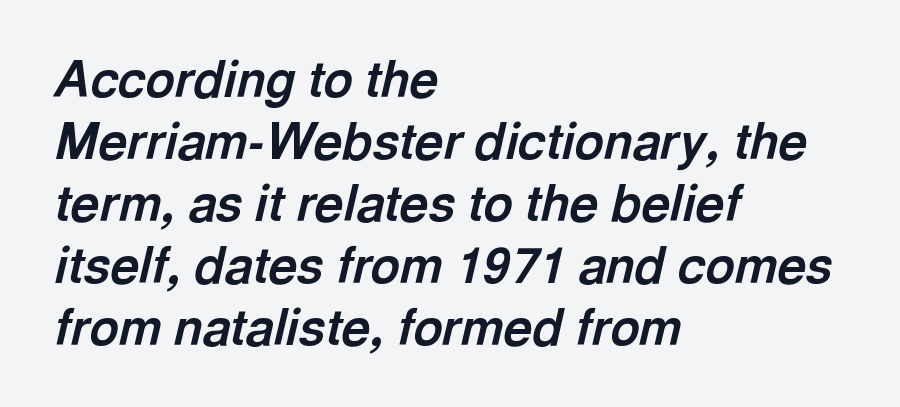
Q: Is the text bold? A: Yes.
Q: Is the text italic (slanted)? A: Yes, it leans right by about 13 degrees.
Q: Is the text underlined? A: No.
Q: How is the paragraph aligned? A: Left-aligned.
Q: Is the spacing between letters normal or unusually wide? A: Normal.
Q: Width (condensed, normal, or wide)? A: Normal.
Q: x-height? A: Medium.
Q: Monospaced? A: No.
